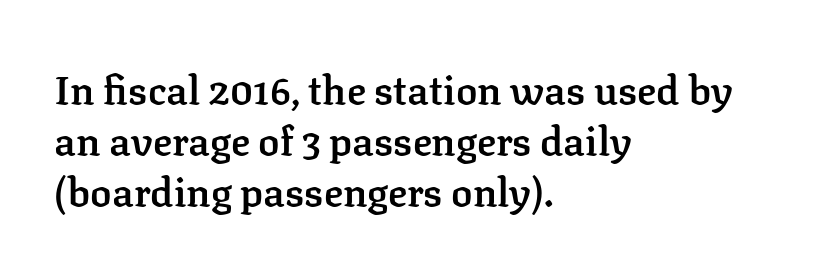
{"serif": "yes", "italic": "no", "bold": "semi", "weight": "semibold", "width": "normal", "stroke_contrast": "low", "x_height": "medium", "monospaced": "no", "underline": "no", "align": "left", "line_spacing": "normal", "line_spacing_ratio": 1.27, "letter_spacing": "normal", "letter_spacing_em": 0.0, "glyph_px": 40}
